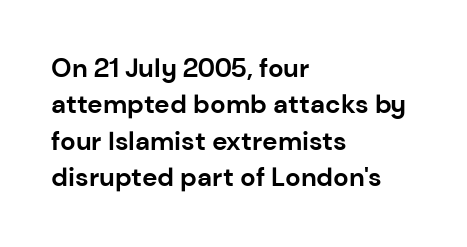
The image shows 26 px bold type, upright; set left-aligned, normal line spacing (1.4x), normal letter spacing, not underlined.
